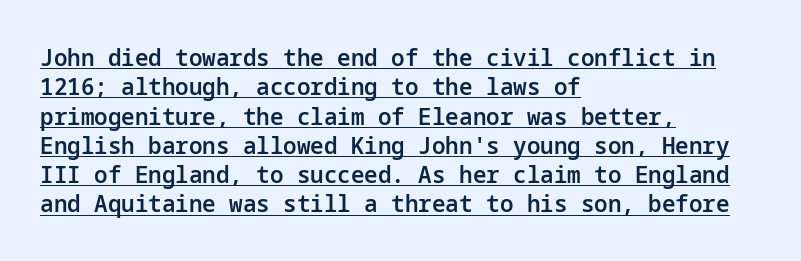
Q: Is the text bold? A: Semi-bold.
Q: Is the text italic (slanted)? A: No, it is upright.
Q: Is the text underlined? A: Yes.
Q: How is the paragraph aligned? A: Left-aligned.
Q: Is the spacing between letters normal or unusually wide? A: Normal.
